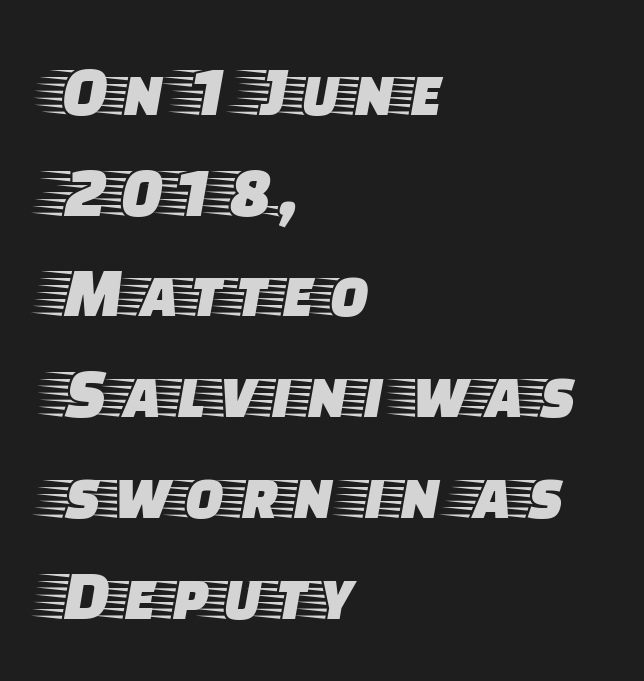
{"serif": "yes", "width": "wide", "stroke_contrast": "low", "x_height": "large", "monospaced": "no", "underline": "no", "align": "left", "line_spacing": "normal", "line_spacing_ratio": 1.38, "letter_spacing": "normal", "letter_spacing_em": 0.0, "glyph_px": 73}
